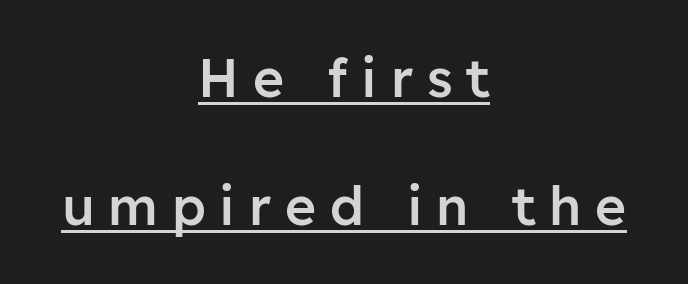
The lettering is marked with a stroke running underneath it. Notice how the passage keeps no hard edge, just a central spine. You could only call the tracking loose — the letters float apart. Baseline-to-baseline distance is far greater than the letter height.
